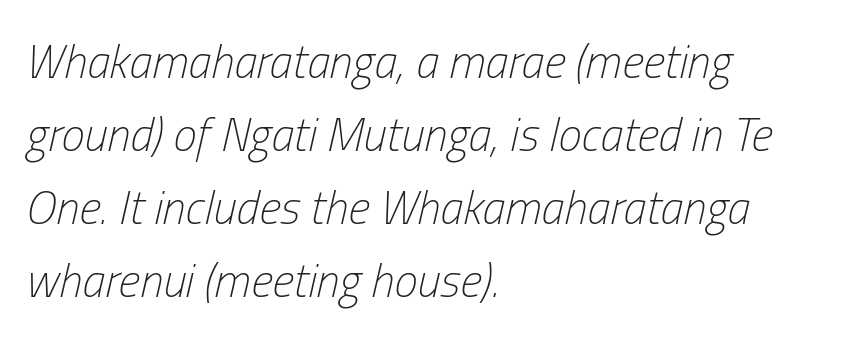
The space beneath each line is pristine and unruled. The face used here is rendered with its standard letterfit. Italic: yes, the glyphs are oblique. On a weight scale, this lands at 450 or below. The designer left line spacing at the default.
